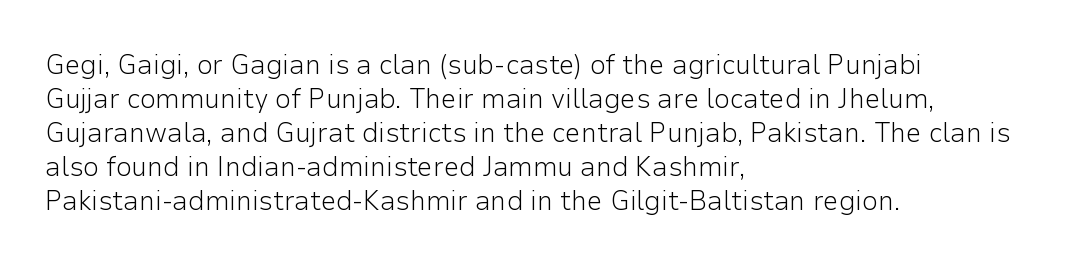
{"serif": "no", "italic": "no", "bold": "no", "weight": "light", "width": "normal", "stroke_contrast": "low", "x_height": "medium", "monospaced": "no", "underline": "no", "align": "left", "line_spacing_ratio": 1.21, "letter_spacing": "normal", "letter_spacing_em": 0.0, "glyph_px": 28}
